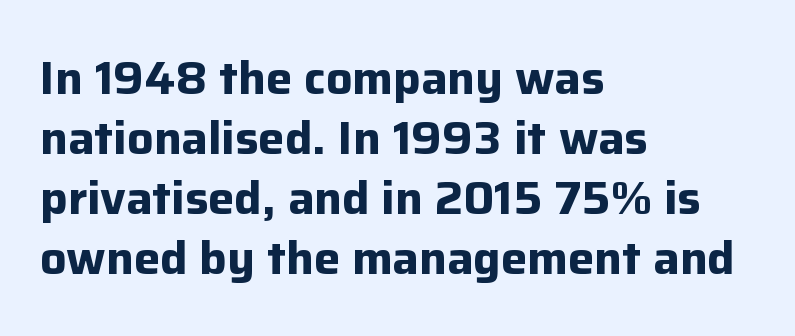
The lines sit at an ordinary, default distance from one another. Observe the absence of serifs on each vertical stroke in this sample. The face used here is proportionally spaced, like ordinary book or web type. A full-strength bold gives these letters their thick strokes. Horizontal alignment here is leftward, the default for most running prose. Glance below the letters and you will spot only blank space.
